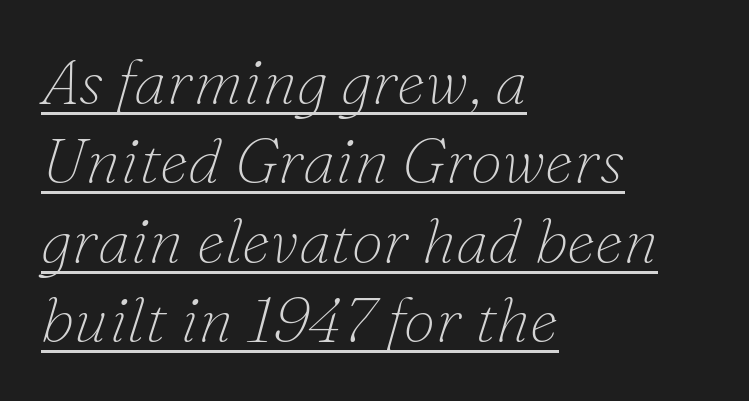
Q: Is the text bold? A: No.
Q: Is the text italic (slanted)? A: Yes, it leans right by about 16 degrees.
Q: Is the typeface a serif or a sans-serif typeface? A: Serif.
Q: Is the text underlined? A: Yes.
Q: How is the paragraph aligned? A: Left-aligned.
Q: Is the spacing between letters normal or unusually wide? A: Normal.
Q: Width (condensed, normal, or wide)? A: Normal.
Q: Stroke contrast? A: Low.
Q: x-height? A: Small.
Q: Monospaced? A: No.
